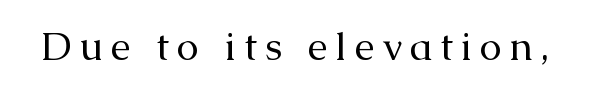
{"serif": "yes", "italic": "no", "bold": "no", "weight": "regular", "width": "normal", "stroke_contrast": "medium", "x_height": "medium", "monospaced": "no", "underline": "no", "glyph_px": 40}
